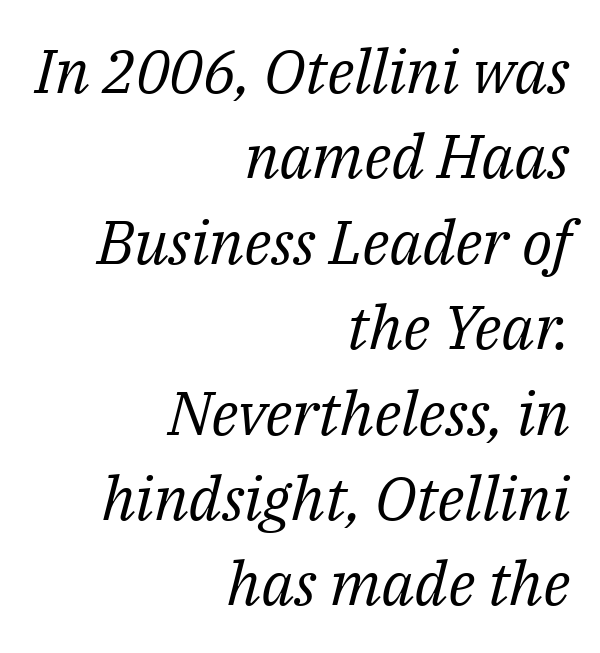
The rendering keeps characters at their native spacing. Does the type have serifs? Yes, each stem ends in a small foot. A student would call this right alignment; a typographer would say flush right, rag left. This reads as an unemphasized weight, regular at the heaviest. Compared with typical paragraphs, the rows here are spaced about the same.
